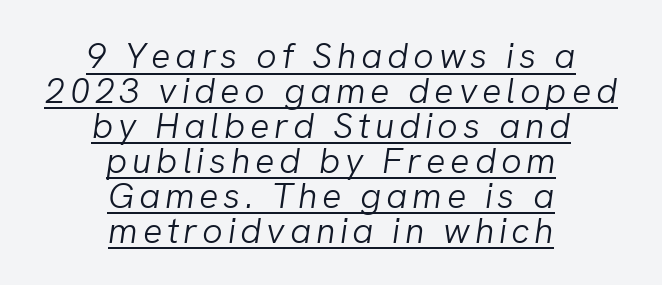
{"italic": "yes", "lean": "right", "slant_degrees": 8, "bold": "no", "weight": "light", "width": "normal", "stroke_contrast": "low", "x_height": "medium", "monospaced": "no", "underline": "yes", "align": "center", "line_spacing": "tight", "line_spacing_ratio": 0.97, "glyph_px": 36}
